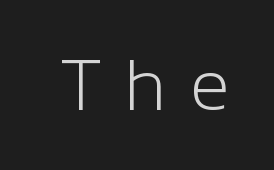
Q: Is the text bold? A: No.
Q: Is the text italic (slanted)? A: No, it is upright.
Q: Is the typeface a serif or a sans-serif typeface? A: Sans-serif.
Q: Is the text underlined? A: No.
Q: Is the spacing between letters normal or unusually wide? A: Unusually wide.
Q: Width (condensed, normal, or wide)? A: Normal.
Q: Stroke contrast? A: Low.
Q: x-height? A: Medium.
Q: Monospaced? A: No.
